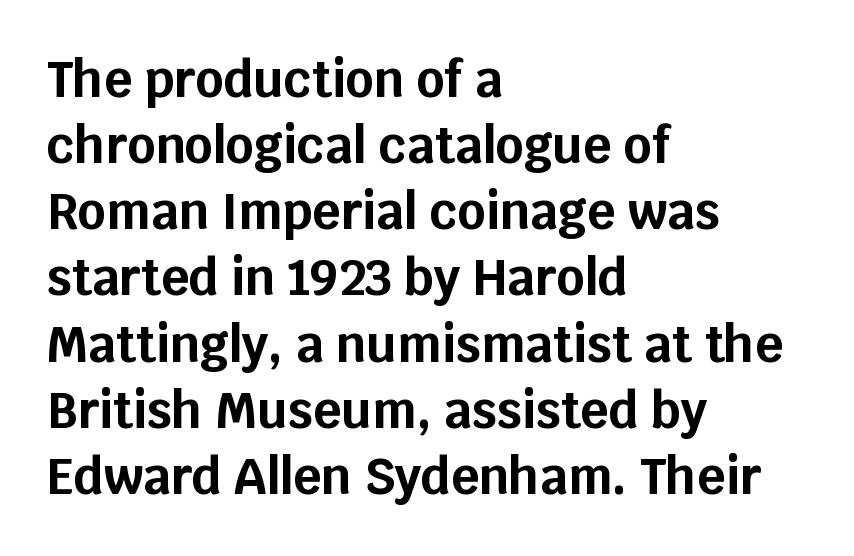
Q: Is the text bold? A: Yes.
Q: Is the text italic (slanted)? A: No, it is upright.
Q: Is the typeface a serif or a sans-serif typeface? A: Sans-serif.
Q: Is the text underlined? A: No.
Q: How is the paragraph aligned? A: Left-aligned.
Q: Is the spacing between letters normal or unusually wide? A: Normal.
Q: Is the spacing between lines tight, normal or loose? A: Normal.
Q: Width (condensed, normal, or wide)? A: Normal.
Q: Stroke contrast? A: Low.
Q: x-height? A: Large.
Q: Monospaced? A: No.
